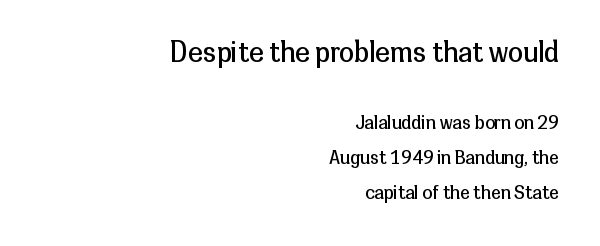
{"italic": "no", "bold": "no", "underline": "no", "align": "right", "line_spacing": "loose", "line_spacing_ratio": 1.95, "letter_spacing": "normal", "letter_spacing_em": 0.0, "larger_block": "first", "size_ratio": 1.5, "glyph_px": 27}
